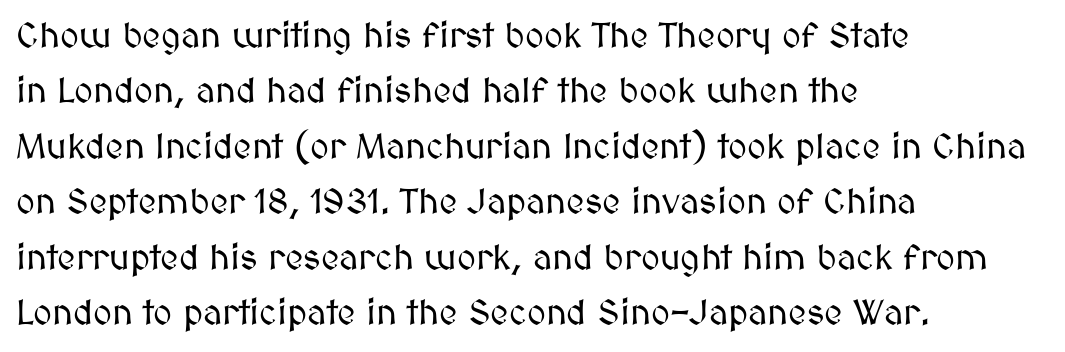
Q: Is the text italic (slanted)? A: No, it is upright.
Q: Is the text underlined? A: No.
Q: How is the paragraph aligned? A: Left-aligned.
Q: Is the spacing between letters normal or unusually wide? A: Normal.
Q: Is the spacing between lines tight, normal or loose? A: Normal.
Q: Width (condensed, normal, or wide)? A: Normal.
Q: Stroke contrast? A: Medium.
Q: x-height? A: Medium.
Q: Monospaced? A: No.
